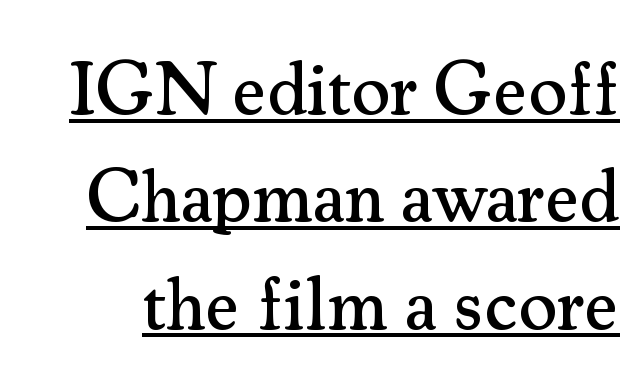
The image shows 74 px serif type, upright; set normal line spacing (1.45x), normal letter spacing, underlined; medium stroke contrast and a small x-height.
